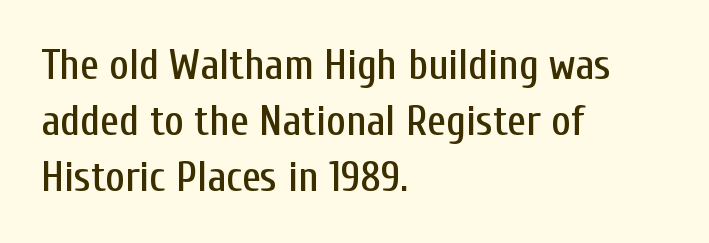
Q: Is the text italic (slanted)? A: No, it is upright.
Q: Is the typeface a serif or a sans-serif typeface? A: Sans-serif.
Q: Is the text underlined? A: No.
Q: How is the paragraph aligned? A: Left-aligned.
Q: Is the spacing between letters normal or unusually wide? A: Normal.
Q: Is the spacing between lines tight, normal or loose? A: Normal.
Q: Width (condensed, normal, or wide)? A: Condensed.
Q: Stroke contrast? A: Low.
Q: x-height? A: Medium.
Q: Monospaced? A: No.
